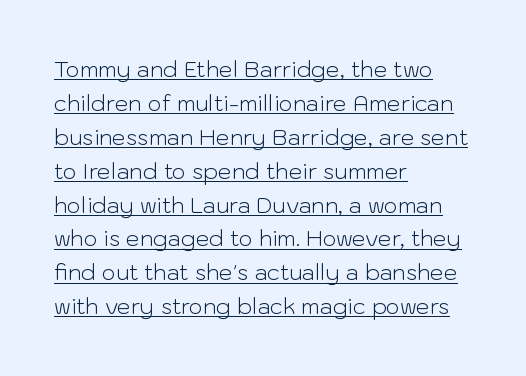
{"italic": "no", "bold": "no", "underline": "yes", "align": "left", "line_spacing": "normal", "line_spacing_ratio": 1.54, "letter_spacing": "normal", "letter_spacing_em": 0.0, "glyph_px": 22}
